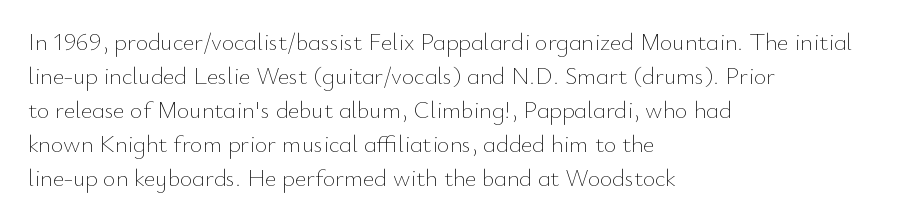
Just letters on the line, the space beneath them empty. The lines sit at an ordinary, default distance from one another. Reading down the block, your eye returns to a fixed left position each line. Think standard paragraph weight, or any step lighter than that.
